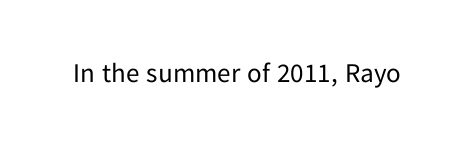
The image shows 27 px text type, upright; set normal letter spacing, not underlined.
